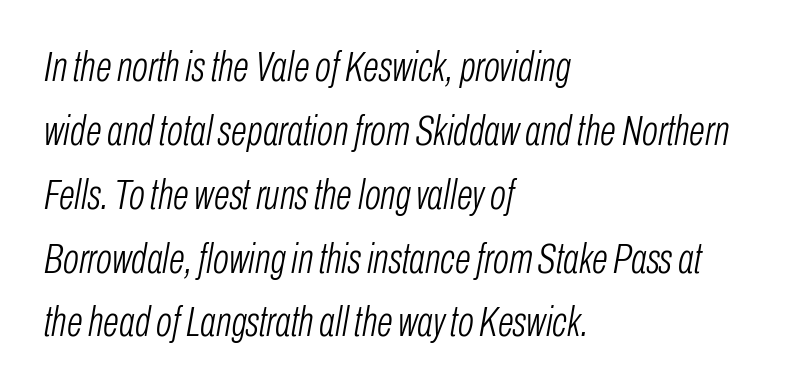
The image shows 42 px light, condensed type, italic (leaning right); set left-aligned, normal line spacing (1.52x), normal letter spacing, not underlined; low stroke contrast and a medium x-height.
